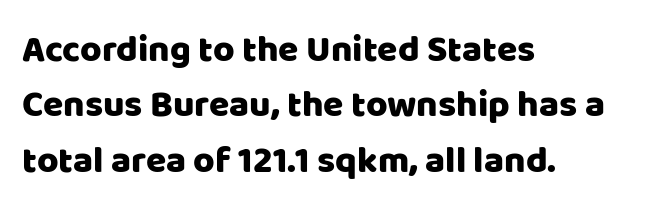
{"serif": "no", "italic": "no", "width": "normal", "stroke_contrast": "low", "x_height": "large", "monospaced": "no", "underline": "no", "align": "left", "line_spacing": "normal", "line_spacing_ratio": 1.5, "letter_spacing": "normal", "letter_spacing_em": 0.0, "glyph_px": 37}
